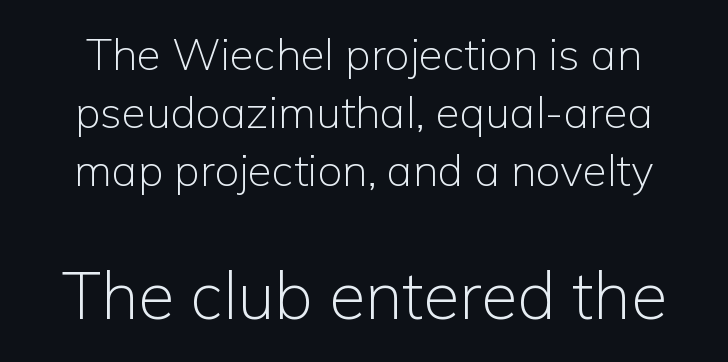
{"serif": "no", "italic": "no", "bold": "no", "weight": "light", "width": "normal", "stroke_contrast": "low", "x_height": "medium", "monospaced": "no", "underline": "no", "line_spacing": "normal", "line_spacing_ratio": 1.32, "letter_spacing": "normal", "letter_spacing_em": 0.0, "larger_block": "second", "size_ratio": 1.5, "glyph_px": 66}
